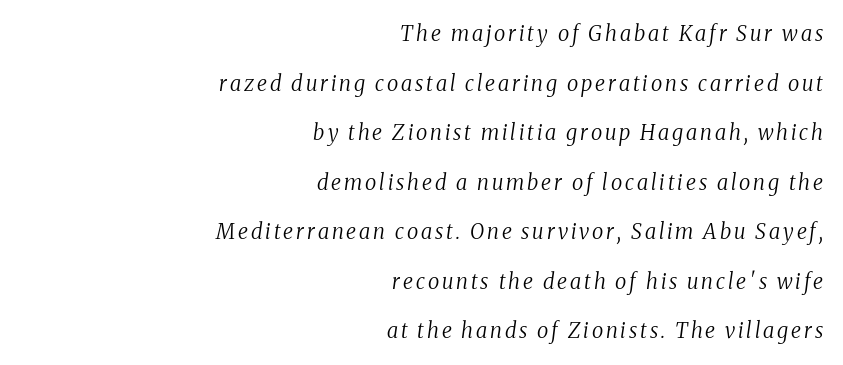
Q: Is the text bold? A: No.
Q: Is the text italic (slanted)? A: Yes, it leans right by about 8 degrees.
Q: Is the text underlined? A: No.
Q: How is the paragraph aligned? A: Right-aligned.
Q: Is the spacing between lines tight, normal or loose? A: Loose.
